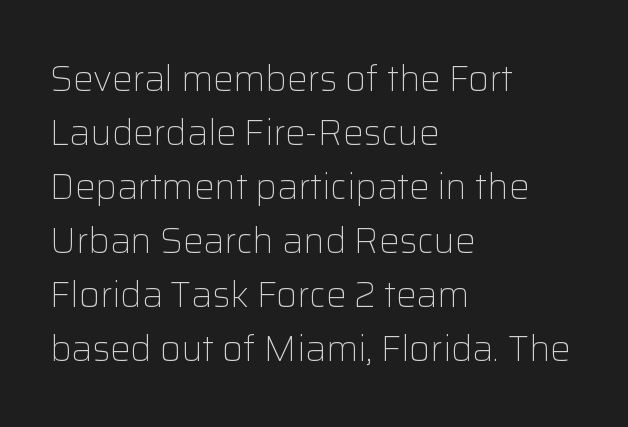
Q: Is the text bold? A: No.
Q: Is the text italic (slanted)? A: No, it is upright.
Q: Is the typeface a serif or a sans-serif typeface? A: Sans-serif.
Q: Is the text underlined? A: No.
Q: How is the paragraph aligned? A: Left-aligned.
Q: Is the spacing between letters normal or unusually wide? A: Normal.
Q: Is the spacing between lines tight, normal or loose? A: Normal.
Q: Width (condensed, normal, or wide)? A: Normal.
Q: Stroke contrast? A: Low.
Q: x-height? A: Medium.
Q: Monospaced? A: No.
